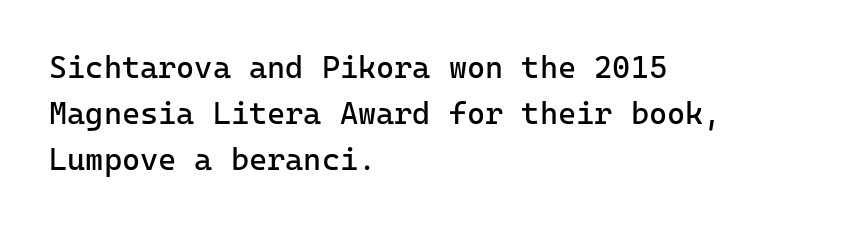
The passage shown stacks its lines at a standard gap. Observe the ordinary spacing: letters are neighbours, not strangers. Quick note: underline off. Notice how the passage keeps a crisp vertical edge on the left only. Stroke mass is kept to a normal reading level or below.
